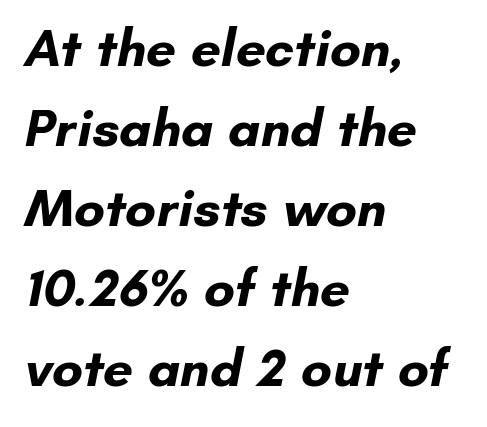
{"serif": "no", "bold": "yes", "weight": "bold", "width": "normal", "stroke_contrast": "low", "x_height": "small", "monospaced": "no", "underline": "no", "align": "left", "line_spacing": "normal", "line_spacing_ratio": 1.51, "letter_spacing": "normal", "letter_spacing_em": 0.0, "glyph_px": 53}
